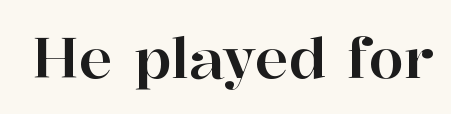
Q: Is the text italic (slanted)? A: No, it is upright.
Q: Is the typeface a serif or a sans-serif typeface? A: Serif.
Q: Is the text underlined? A: No.
Q: Is the spacing between letters normal or unusually wide? A: Normal.
Q: Width (condensed, normal, or wide)? A: Normal.
Q: Stroke contrast? A: High.
Q: x-height? A: Medium.
Q: Monospaced? A: No.
